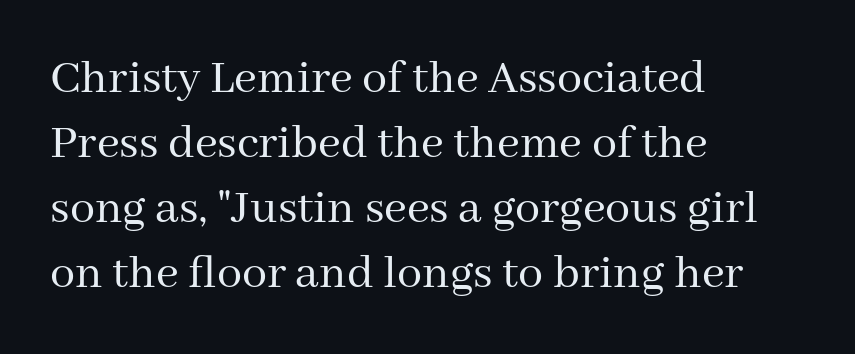
Here the glyphs are tracked normally, forming tight word shapes. Casual observation: everything's shoved over to the left. Rule under the text: the space is simply empty. The letters look calm and open, with moderate or lighter stems.
